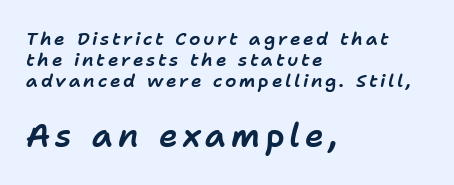
{"italic": "yes", "lean": "right", "slant_degrees": 11, "width": "normal", "stroke_contrast": "low", "x_height": "medium", "monospaced": "no", "underline": "no", "align": "left", "line_spacing_ratio": 1.16, "larger_block": "second", "size_ratio": 1.78, "glyph_px": 32}
